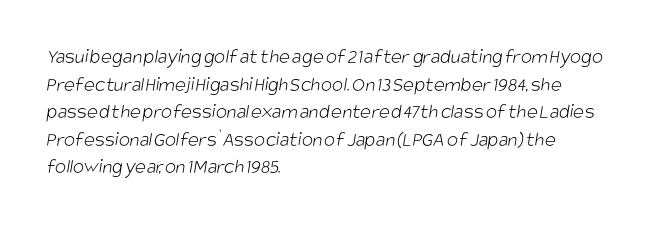
Q: Is the text bold? A: No.
Q: Is the text underlined? A: No.
Q: How is the paragraph aligned? A: Left-aligned.
Q: Is the spacing between letters normal or unusually wide? A: Normal.
Q: Is the spacing between lines tight, normal or loose? A: Normal.
